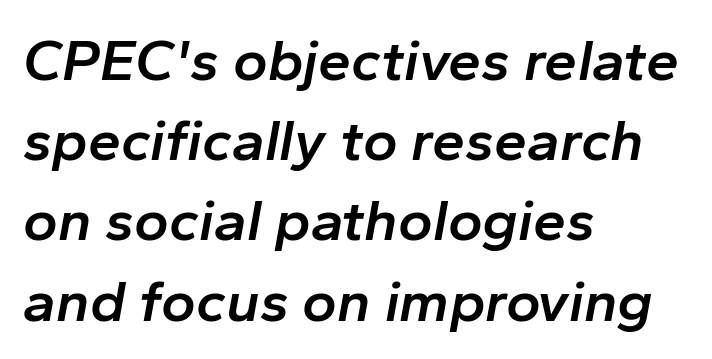
If you drew a line through each stem, it would be angled. Short note: letters normally spaced. The text block is weighted toward the left margin, trailing off unevenly rightward. A typesetter would call this proportional, since set widths differ per character.
